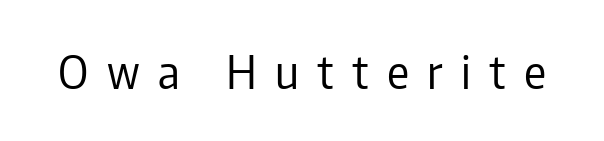
{"serif": "no", "italic": "no", "bold": "no", "weight": "regular", "width": "condensed", "stroke_contrast": "low", "x_height": "medium", "monospaced": "no", "underline": "no", "letter_spacing": "wide", "letter_spacing_em": 0.4, "glyph_px": 46}
